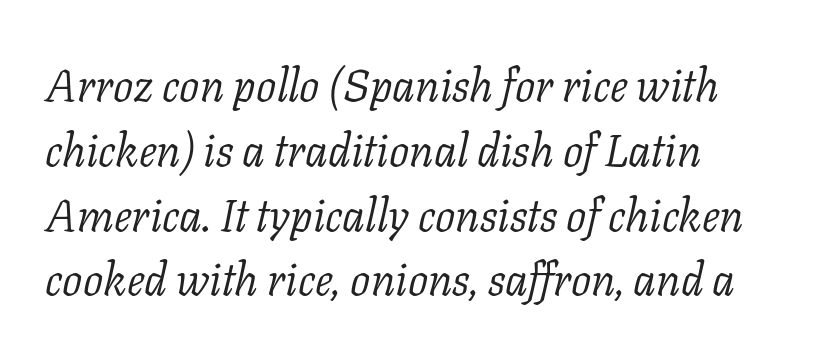
Q: Is the text bold? A: No.
Q: Is the text italic (slanted)? A: Yes, it leans right by about 11 degrees.
Q: Is the typeface a serif or a sans-serif typeface? A: Serif.
Q: Is the text underlined? A: No.
Q: Is the spacing between letters normal or unusually wide? A: Normal.
Q: Is the spacing between lines tight, normal or loose? A: Normal.
Q: Width (condensed, normal, or wide)? A: Normal.
Q: Stroke contrast? A: Low.
Q: x-height? A: Medium.
Q: Monospaced? A: No.
